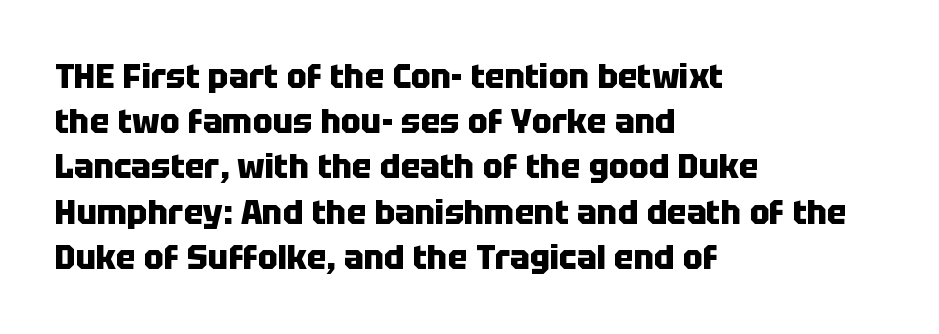
{"serif": "no", "italic": "no", "bold": "yes", "weight": "heavy", "width": "normal", "stroke_contrast": "low", "x_height": "large", "monospaced": "no", "underline": "no", "align": "left", "line_spacing": "normal", "line_spacing_ratio": 1.37, "letter_spacing": "normal", "letter_spacing_em": 0.0, "glyph_px": 33}
